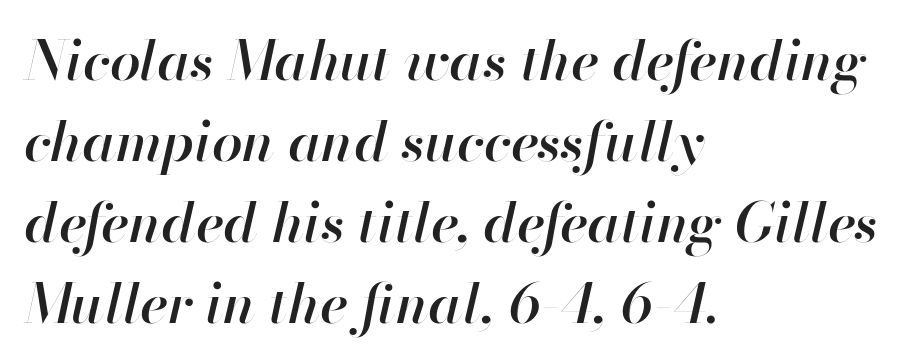
{"italic": "yes", "lean": "right", "slant_degrees": 13, "bold": "semi", "weight": "semibold", "width": "normal", "stroke_contrast": "high", "x_height": "small", "monospaced": "no", "underline": "no", "align": "left", "line_spacing": "normal", "line_spacing_ratio": 1.47, "letter_spacing": "normal", "letter_spacing_em": 0.0, "glyph_px": 55}
